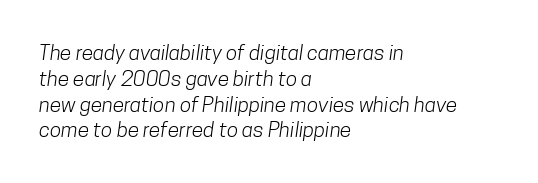
Q: Is the text bold? A: No.
Q: Is the text underlined? A: No.
Q: How is the paragraph aligned? A: Left-aligned.
Q: Is the spacing between letters normal or unusually wide? A: Normal.
